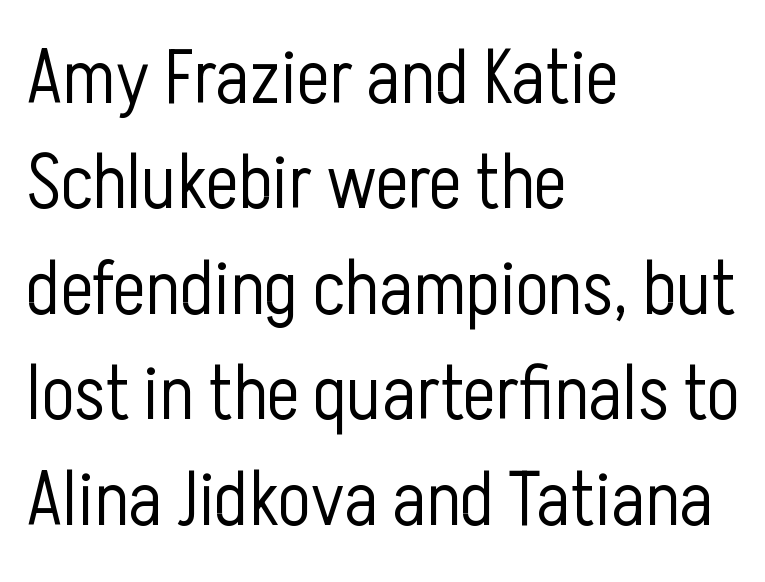
The image shows 77 px light, condensed sans-serif type, upright; set left-aligned, normal line spacing (1.37x), normal letter spacing, not underlined; low stroke contrast and a medium x-height.
